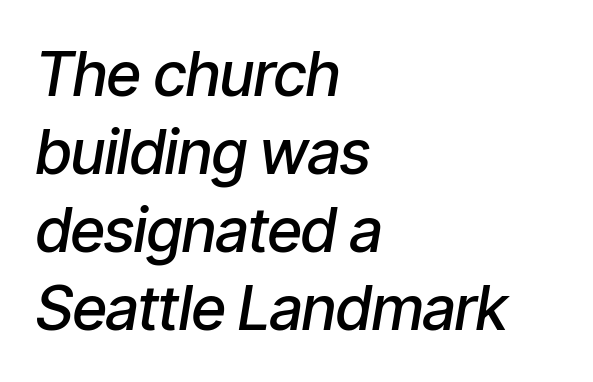
{"italic": "yes", "lean": "right", "slant_degrees": 9, "bold": "semi", "weight": "semibold", "width": "condensed", "stroke_contrast": "low", "x_height": "medium", "monospaced": "no", "underline": "no", "align": "left", "line_spacing": "normal", "line_spacing_ratio": 1.28, "letter_spacing": "normal", "letter_spacing_em": 0.0, "glyph_px": 61}
